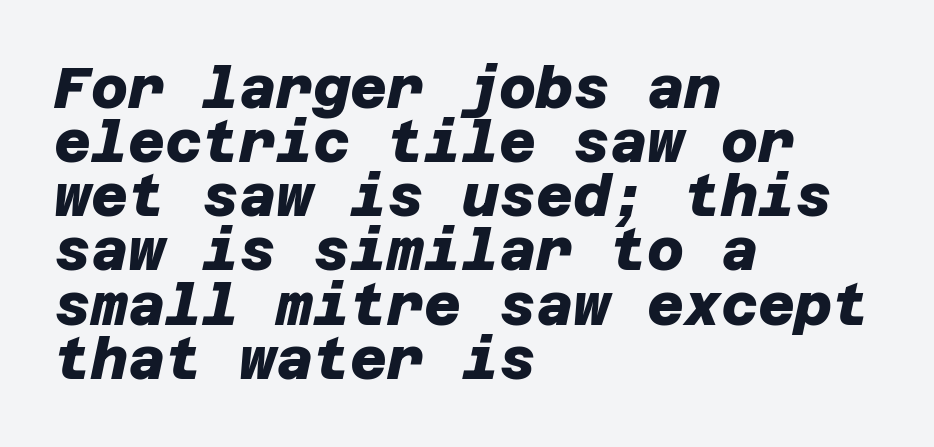
{"serif": "no", "bold": "yes", "weight": "heavy", "width": "normal", "stroke_contrast": "low", "x_height": "large", "underline": "no", "align": "left", "line_spacing": "tight", "line_spacing_ratio": 0.95, "letter_spacing": "normal", "letter_spacing_em": 0.0, "glyph_px": 57}
